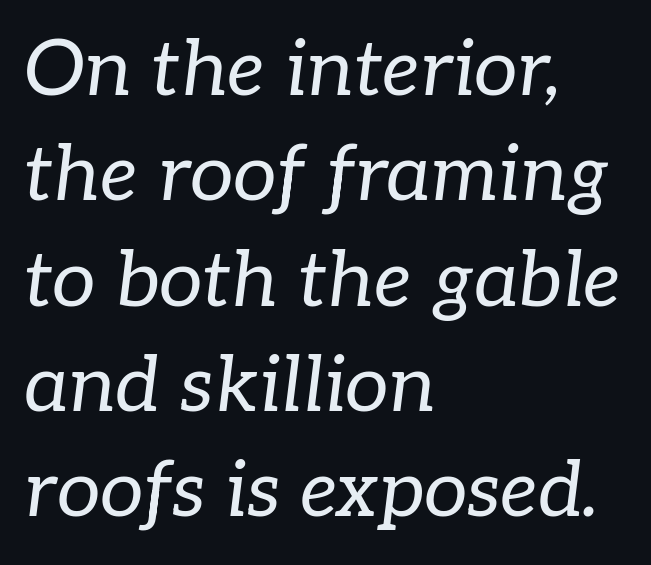
Letterform terminals end in serifs throughout the passage. Reading down the column, the eye jumps a familiar distance to each next line. Stem width sits at or under what a default text font uses. Visually the block forms a straight wall on the left and a jagged coastline on the right.
